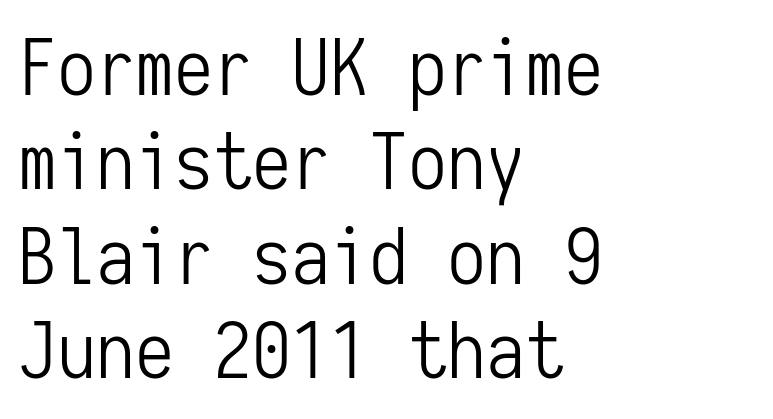
Beneath every word, the page is bare. Caption: standard tracking, unaltered. Unbolded letterforms with no extra heft. The lines are quadded left.
